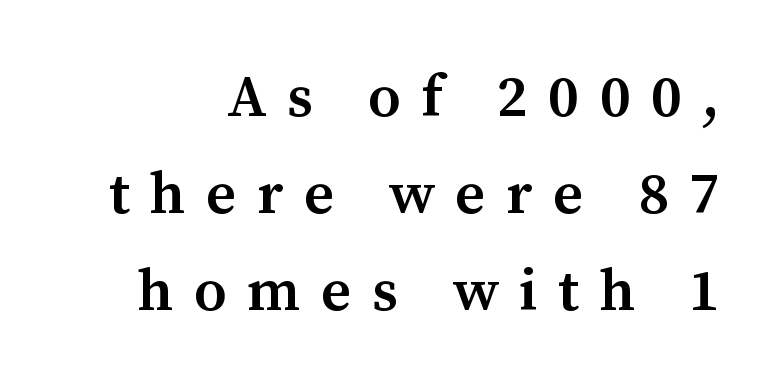
Q: Is the text bold? A: Semi-bold.
Q: Is the text italic (slanted)? A: No, it is upright.
Q: Is the typeface a serif or a sans-serif typeface? A: Serif.
Q: Is the text underlined? A: No.
Q: Is the spacing between letters normal or unusually wide? A: Unusually wide.
Q: Is the spacing between lines tight, normal or loose? A: Normal.
Q: Width (condensed, normal, or wide)? A: Normal.
Q: Stroke contrast? A: Medium.
Q: x-height? A: Medium.
Q: Monospaced? A: No.
